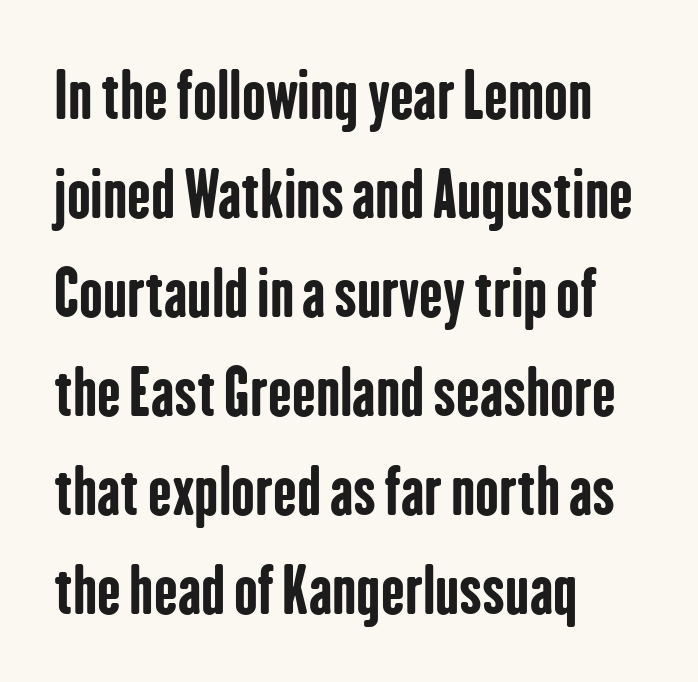
Unlike a traditional serif, this face leaves its strokes unadorned. Italic? Not at all — the glyphs are vertical. Is the block centered? No — it sits flush against the left margin. The rendering uses natural spacing where letterforms have individual widths.
